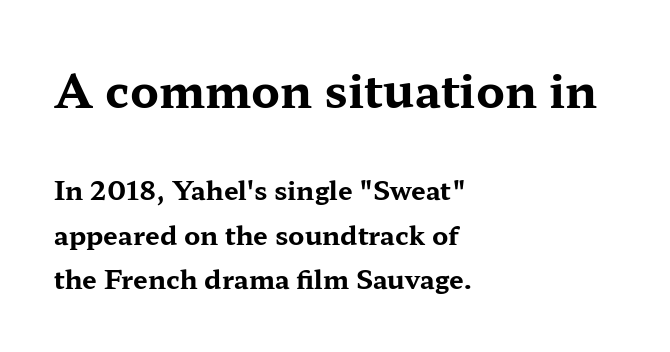
Q: Is the text bold? A: Yes.
Q: Is the text italic (slanted)? A: No, it is upright.
Q: Is the typeface a serif or a sans-serif typeface? A: Serif.
Q: Is the text underlined? A: No.
Q: How is the paragraph aligned? A: Left-aligned.
Q: Is the spacing between letters normal or unusually wide? A: Normal.
Q: Which block of text is set in a larger size, the first (top) or the second (bottom)? A: The first (top) one.
Q: Width (condensed, normal, or wide)? A: Wide.
Q: Stroke contrast? A: Medium.
Q: x-height? A: Medium.
Q: Monospaced? A: No.
